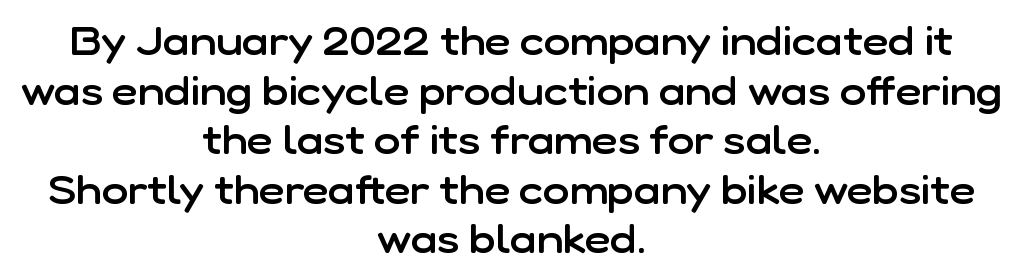
This sample has the flowing, uneven cadence of proportional lettering. The font family rendered here belongs to the sans-serif group. Rule under the text: the space is simply empty. The passage shown is semibold, sitting just below true bold. The letters sit at their default tracking, neither squeezed nor spread. In terms of posture, this sample is upright.
